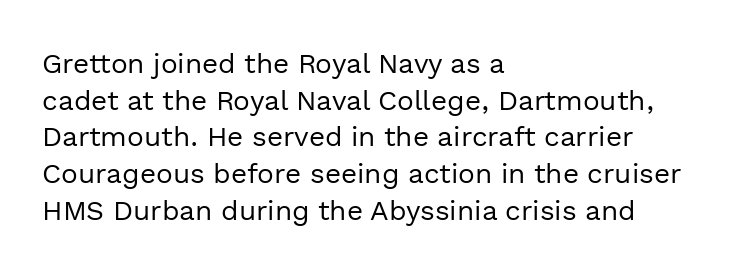
{"serif": "no", "italic": "no", "bold": "no", "weight": "regular", "width": "normal", "x_height": "medium", "monospaced": "no", "underline": "no", "align": "left", "line_spacing": "normal", "line_spacing_ratio": 1.31, "letter_spacing": "normal", "letter_spacing_em": 0.0, "glyph_px": 28}
